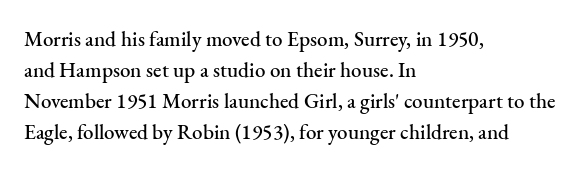
The image shows 21 px text type, upright; set left-aligned, normal line spacing (1.47x), normal letter spacing, not underlined.
